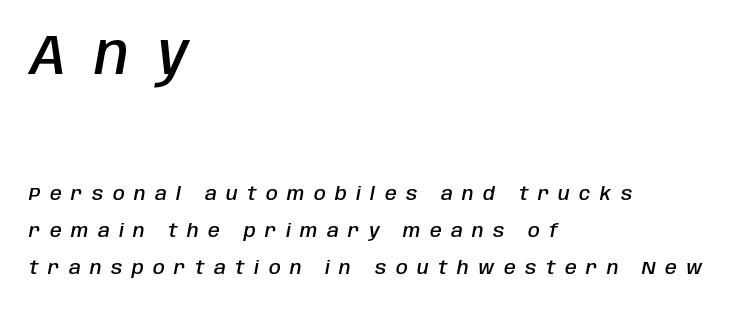
{"italic": "yes", "lean": "right", "slant_degrees": 10, "bold": "semi", "weight": "semibold", "width": "condensed", "stroke_contrast": "low", "x_height": "large", "monospaced": "no", "underline": "no", "align": "left", "line_spacing": "loose", "line_spacing_ratio": 1.96, "letter_spacing": "wide", "letter_spacing_em": 0.5, "larger_block": "first", "size_ratio": 2.95, "glyph_px": 56}
